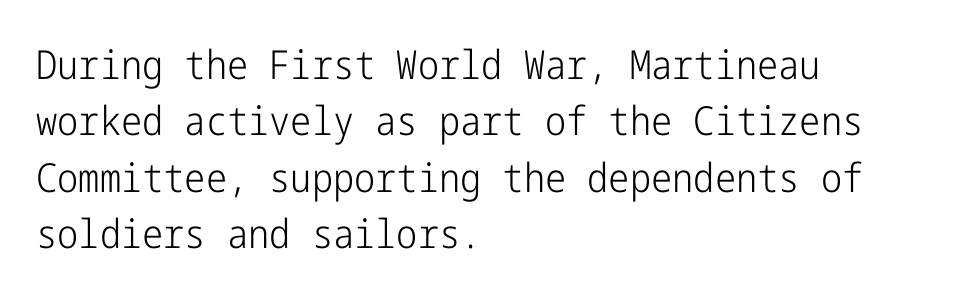
{"serif": "no", "italic": "no", "bold": "no", "weight": "light", "width": "condensed", "stroke_contrast": "low", "x_height": "medium", "underline": "no", "align": "left", "line_spacing": "normal", "line_spacing_ratio": 1.41, "letter_spacing": "normal", "letter_spacing_em": 0.0, "glyph_px": 40}
